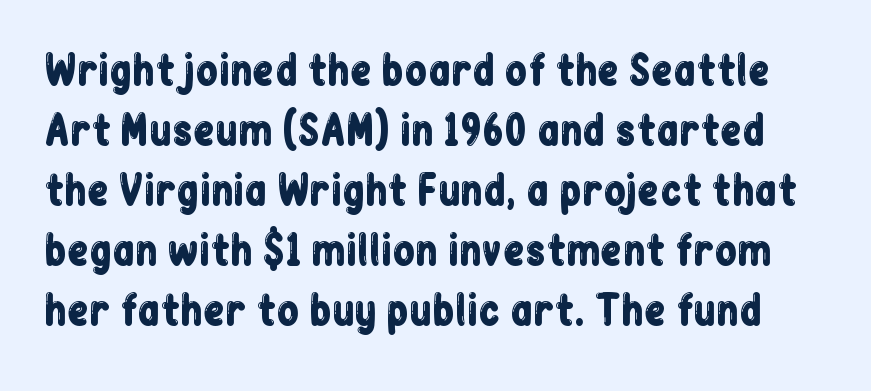
{"serif": "no", "italic": "no", "width": "condensed", "stroke_contrast": "low", "x_height": "medium", "monospaced": "no", "underline": "no", "line_spacing": "normal", "line_spacing_ratio": 1.5, "letter_spacing": "normal", "letter_spacing_em": 0.0, "glyph_px": 40}
